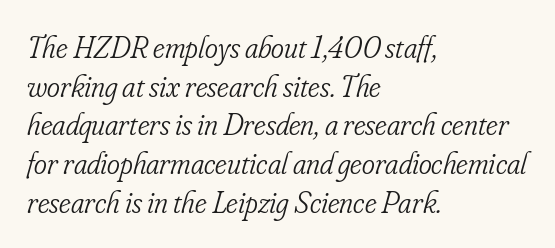
{"serif": "yes", "italic": "yes", "lean": "right", "slant_degrees": 16, "bold": "no", "weight": "light", "width": "condensed", "stroke_contrast": "low", "x_height": "small", "monospaced": "no", "underline": "no", "align": "left", "line_spacing": "normal", "line_spacing_ratio": 1.25, "letter_spacing": "normal", "letter_spacing_em": 0.0, "glyph_px": 31}
